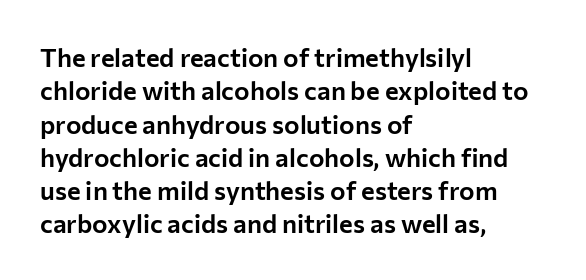
The image shows 26 px text type, upright; set left-aligned, normal line spacing (1.28x), normal letter spacing, not underlined.
